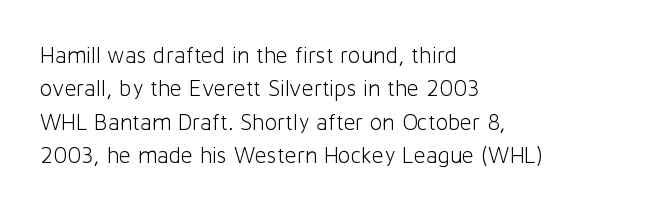
Q: Is the text bold? A: No.
Q: Is the text italic (slanted)? A: No, it is upright.
Q: Is the text underlined? A: No.
Q: How is the paragraph aligned? A: Left-aligned.
Q: Is the spacing between letters normal or unusually wide? A: Normal.
Q: Is the spacing between lines tight, normal or loose? A: Normal.
